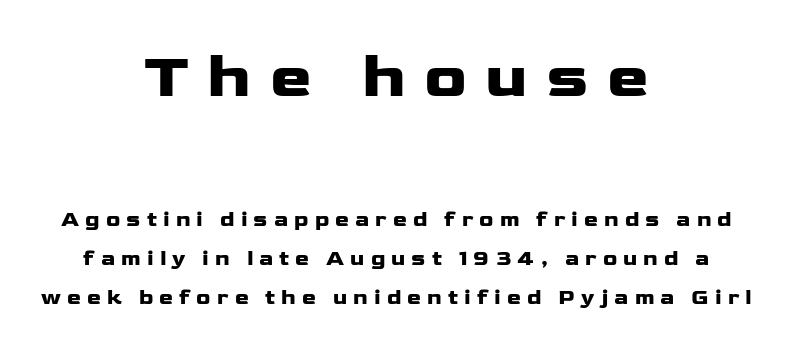
{"serif": "no", "italic": "no", "bold": "yes", "weight": "heavy", "width": "wide", "stroke_contrast": "low", "x_height": "medium", "monospaced": "no", "underline": "no", "align": "center", "line_spacing_ratio": 1.86, "letter_spacing": "wide", "letter_spacing_em": 0.29, "larger_block": "first", "size_ratio": 3.0, "glyph_px": 63}
